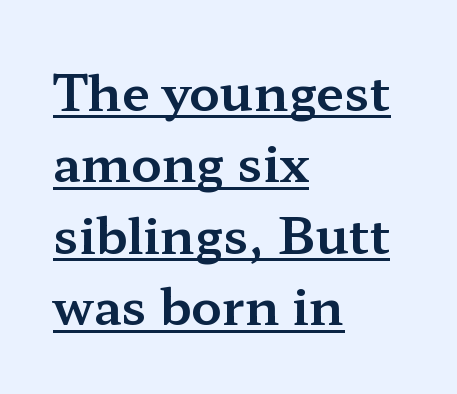
The image shows 50 px wide serif type, upright; set left-aligned, normal line spacing (1.43x), normal letter spacing, underlined; medium stroke contrast and a medium x-height.
